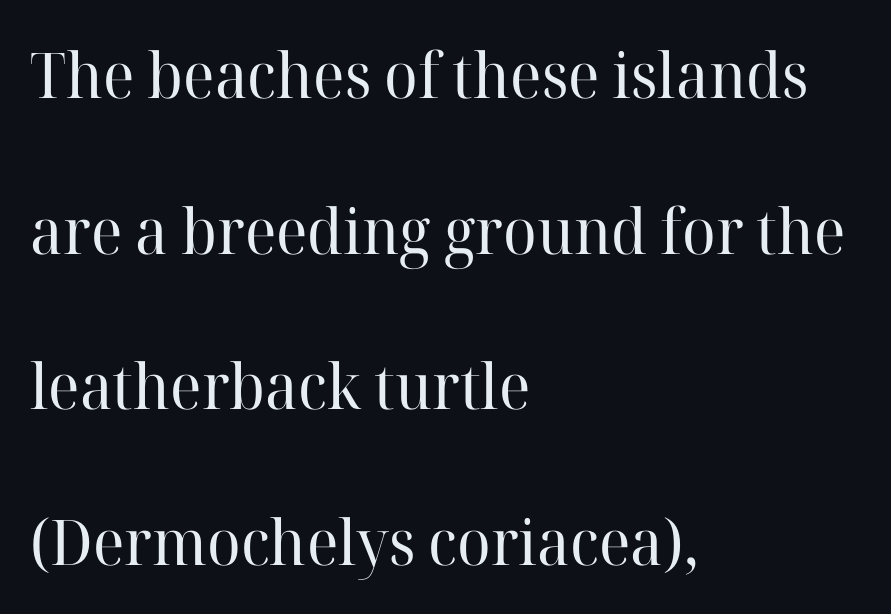
The image shows 63 px regular-weight serif type, upright; set left-aligned, loose line spacing (2.47x), normal letter spacing, not underlined; high stroke contrast and a medium x-height.
